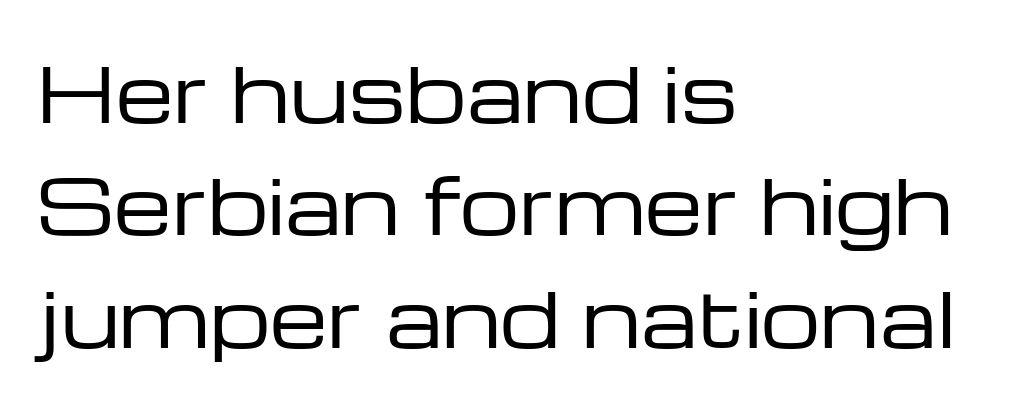
The image shows 75 px regular-weight, wide sans-serif type, upright; set left-aligned, normal line spacing (1.5x), normal letter spacing, not underlined; low stroke contrast and a medium x-height.
